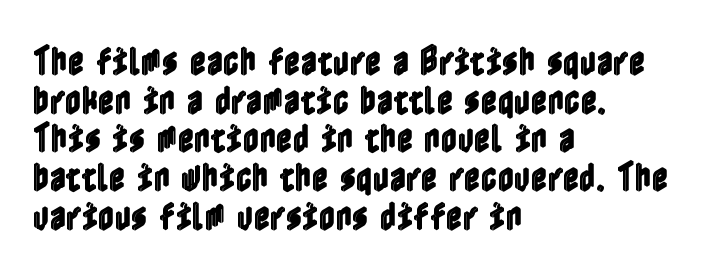
{"italic": "no", "width": "condensed", "x_height": "medium", "underline": "no", "align": "left", "line_spacing_ratio": 1.21, "letter_spacing": "normal", "letter_spacing_em": 0.0, "glyph_px": 32}
